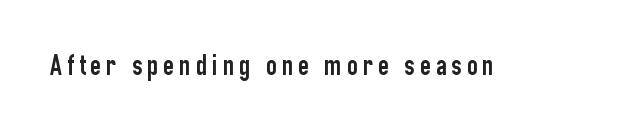
Q: Is the text italic (slanted)? A: No, it is upright.
Q: Is the typeface a serif or a sans-serif typeface? A: Sans-serif.
Q: Is the text underlined? A: No.
Q: Width (condensed, normal, or wide)? A: Condensed.
Q: Stroke contrast? A: Low.
Q: x-height? A: Medium.
Q: Monospaced? A: No.
